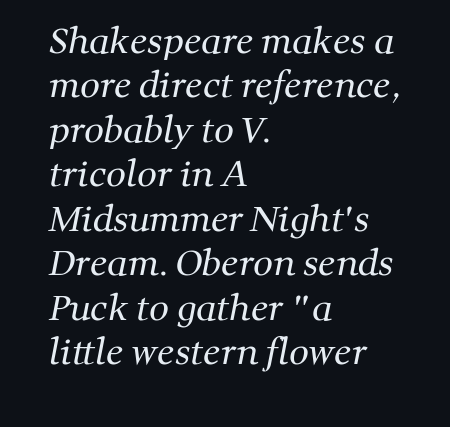
Check under the words: just untouched page. The letterforms sit at book weight or below. The letterforms sit shoulder to shoulder at normal distance. Character widths vary here, with narrow letters taking less room than wide ones. If you measured baseline to baseline, you'd find a middling distance. Are there feet on the stems? There are — it's a serif.
